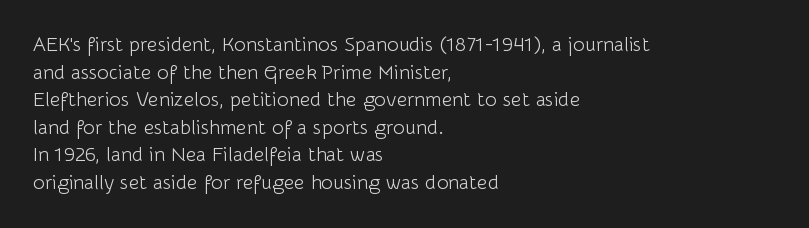
Q: Is the text bold? A: No.
Q: Is the text italic (slanted)? A: No, it is upright.
Q: Is the text underlined? A: No.
Q: How is the paragraph aligned? A: Left-aligned.
Q: Is the spacing between letters normal or unusually wide? A: Normal.
Q: Is the spacing between lines tight, normal or loose? A: Normal.
